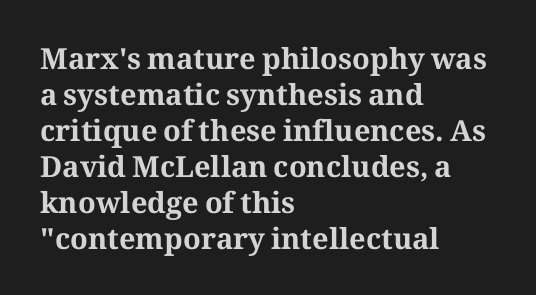
The image shows 29 px bold serif type, upright; set left-aligned, line spacing 1.24x, normal letter spacing, not underlined; medium stroke contrast and a medium x-height.
